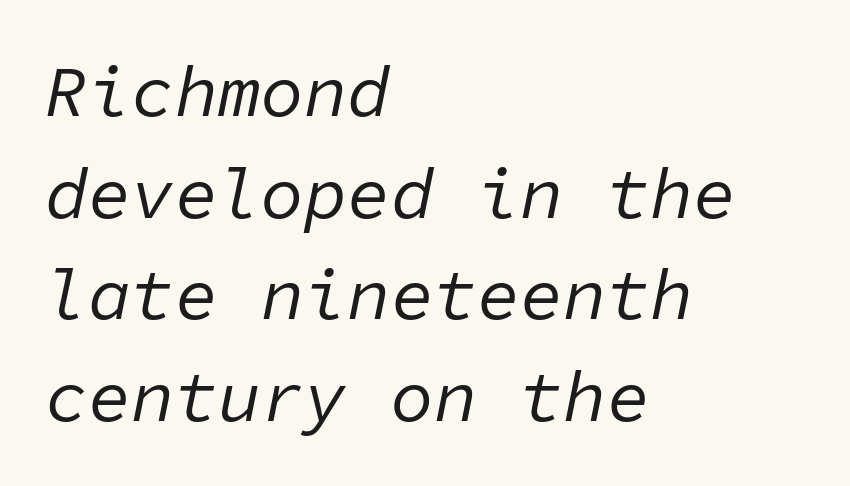
The face used here has a pronounced slope to its letters. Each letter, wide or thin by design, is forced into the same width here. The rendering keeps characters at their native spacing. The zone under the glyphs is completely vacant. The paragraph has a hard left edge and a soft right edge. Weight: not bold — regular or lighter.
